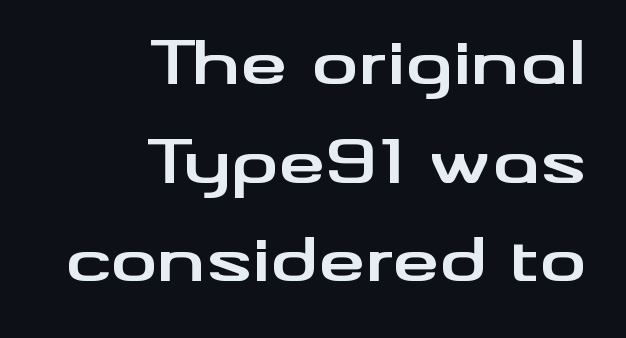
The image shows 59 px bold, wide sans-serif type, upright; set right-aligned, normal line spacing (1.67x), normal letter spacing, not underlined; medium stroke contrast and a small x-height.
